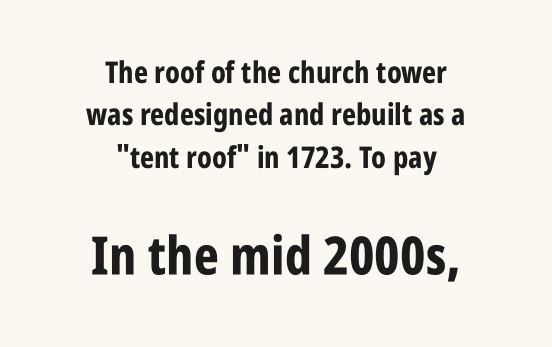
Q: Is the text bold? A: Yes.
Q: Is the text italic (slanted)? A: No, it is upright.
Q: Is the typeface a serif or a sans-serif typeface? A: Sans-serif.
Q: Is the text underlined? A: No.
Q: How is the paragraph aligned? A: Centered.
Q: Is the spacing between letters normal or unusually wide? A: Normal.
Q: Is the spacing between lines tight, normal or loose? A: Normal.
Q: Which block of text is set in a larger size, the first (top) or the second (bottom)? A: The second (bottom) one.
Q: Width (condensed, normal, or wide)? A: Condensed.
Q: Stroke contrast? A: Low.
Q: x-height? A: Large.
Q: Monospaced? A: No.
